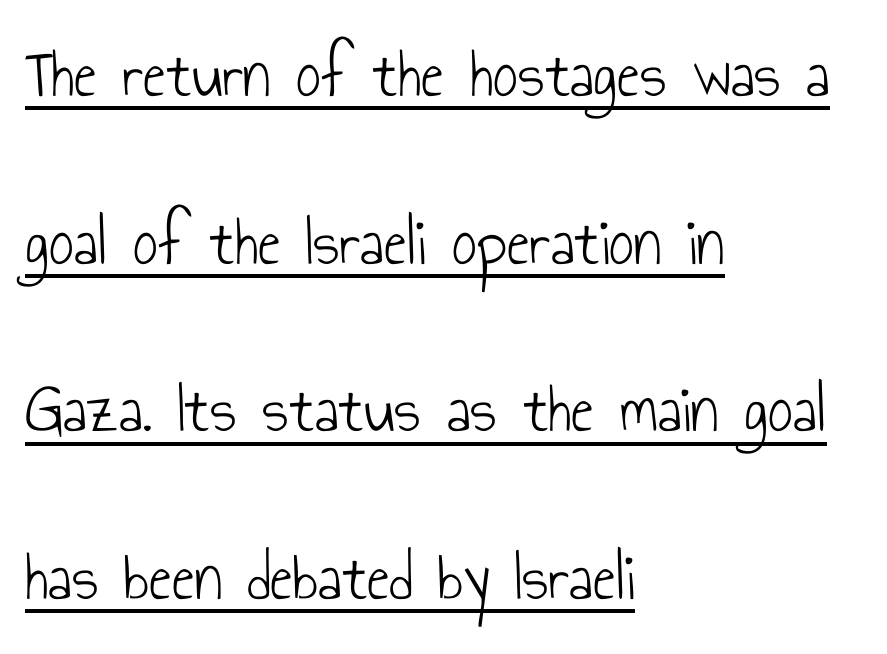
{"serif": "no", "italic": "no", "bold": "no", "weight": "light", "width": "condensed", "stroke_contrast": "low", "x_height": "small", "monospaced": "no", "underline": "yes", "align": "left", "line_spacing": "loose", "line_spacing_ratio": 2.43, "letter_spacing": "normal", "letter_spacing_em": 0.0, "glyph_px": 69}
